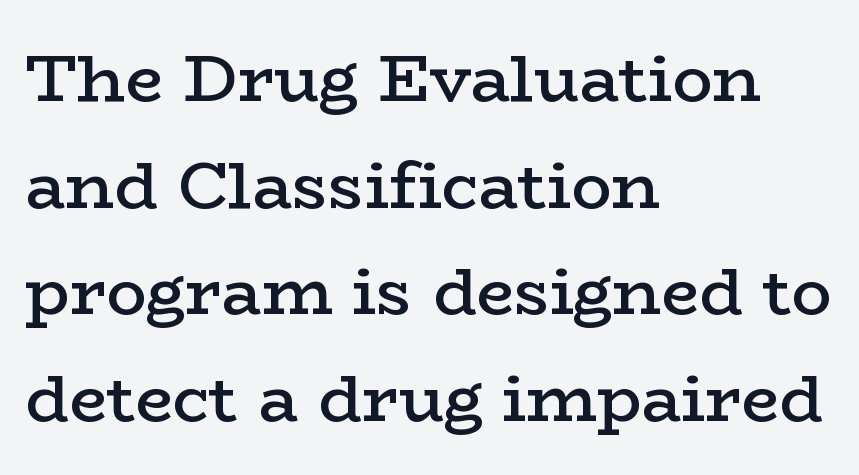
Q: Is the text bold? A: Semi-bold.
Q: Is the text italic (slanted)? A: No, it is upright.
Q: Is the typeface a serif or a sans-serif typeface? A: Serif.
Q: Is the text underlined? A: No.
Q: How is the paragraph aligned? A: Left-aligned.
Q: Is the spacing between letters normal or unusually wide? A: Normal.
Q: Is the spacing between lines tight, normal or loose? A: Normal.
Q: Width (condensed, normal, or wide)? A: Wide.
Q: Stroke contrast? A: Low.
Q: x-height? A: Medium.
Q: Monospaced? A: No.
